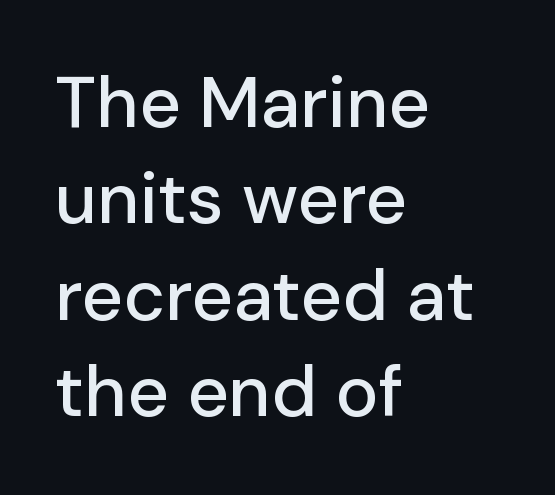
Q: Is the text italic (slanted)? A: No, it is upright.
Q: Is the typeface a serif or a sans-serif typeface? A: Sans-serif.
Q: Is the text underlined? A: No.
Q: How is the paragraph aligned? A: Left-aligned.
Q: Is the spacing between letters normal or unusually wide? A: Normal.
Q: Is the spacing between lines tight, normal or loose? A: Normal.
Q: Width (condensed, normal, or wide)? A: Normal.
Q: Stroke contrast? A: Low.
Q: x-height? A: Medium.
Q: Monospaced? A: No.
